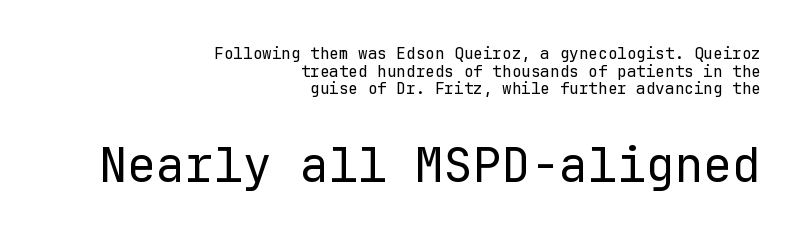
Q: Is the text bold? A: No.
Q: Is the text italic (slanted)? A: No, it is upright.
Q: Is the typeface a serif or a sans-serif typeface? A: Sans-serif.
Q: Is the text underlined? A: No.
Q: How is the paragraph aligned? A: Right-aligned.
Q: Is the spacing between letters normal or unusually wide? A: Normal.
Q: Is the spacing between lines tight, normal or loose? A: Tight.
Q: Which block of text is set in a larger size, the first (top) or the second (bottom)? A: The second (bottom) one.
Q: Width (condensed, normal, or wide)? A: Normal.
Q: Stroke contrast? A: Low.
Q: x-height? A: Medium.
Q: Monospaced? A: Yes.
